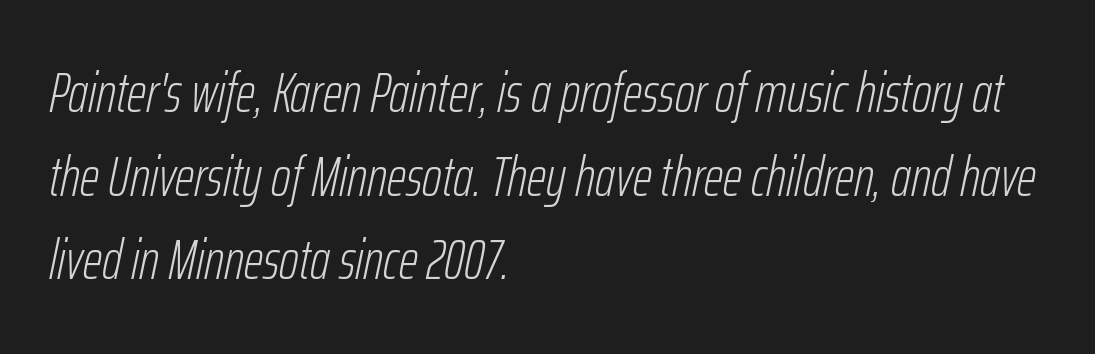
Q: Is the text bold? A: No.
Q: Is the text italic (slanted)? A: Yes, it leans right by about 12 degrees.
Q: Is the text underlined? A: No.
Q: How is the paragraph aligned? A: Left-aligned.
Q: Is the spacing between letters normal or unusually wide? A: Normal.
Q: Is the spacing between lines tight, normal or loose? A: Normal.
Q: Width (condensed, normal, or wide)? A: Condensed.
Q: Stroke contrast? A: Low.
Q: x-height? A: Medium.
Q: Monospaced? A: No.
